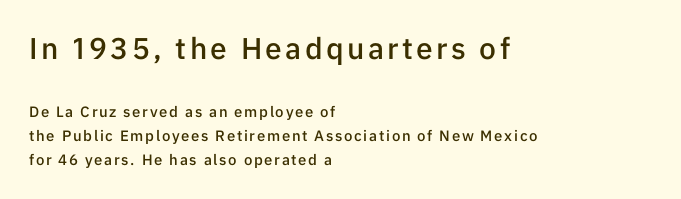
The image shows 30 px semibold sans-serif type, upright; set left-aligned, normal line spacing (1.62x), not underlined; the first (top) block is 2.0x larger; low stroke contrast and a medium x-height.
